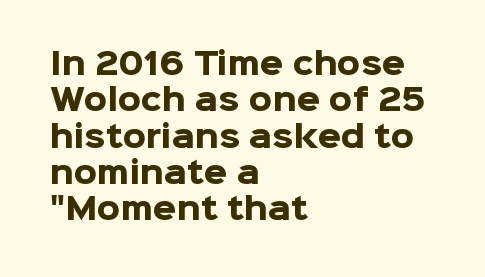
The image shows 30 px heavy sans-serif type, upright; set left-aligned, line spacing 1.21x, normal letter spacing, not underlined; low stroke contrast and a medium x-height.
